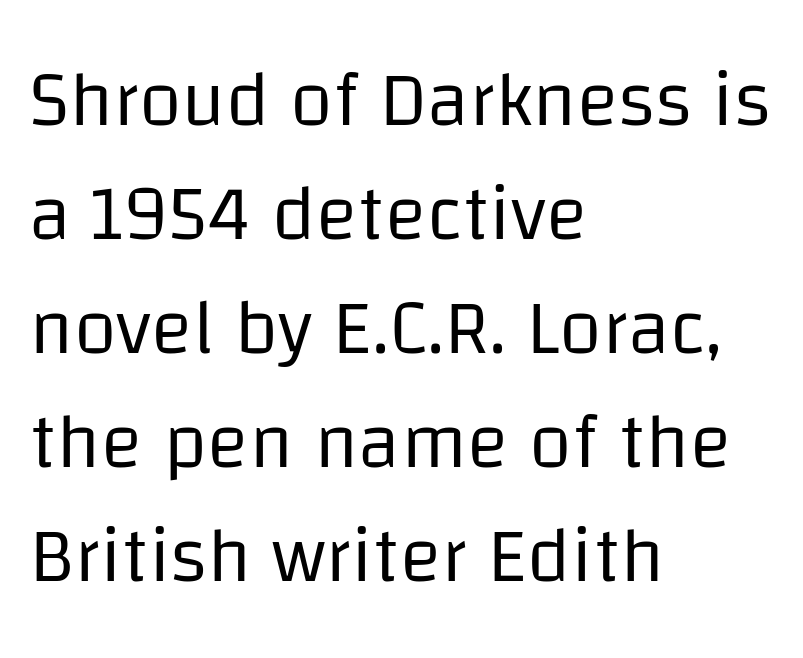
The image shows 78 px regular-weight sans-serif type, upright; set left-aligned, normal line spacing (1.46x), normal letter spacing, not underlined; low stroke contrast and a large x-height.
